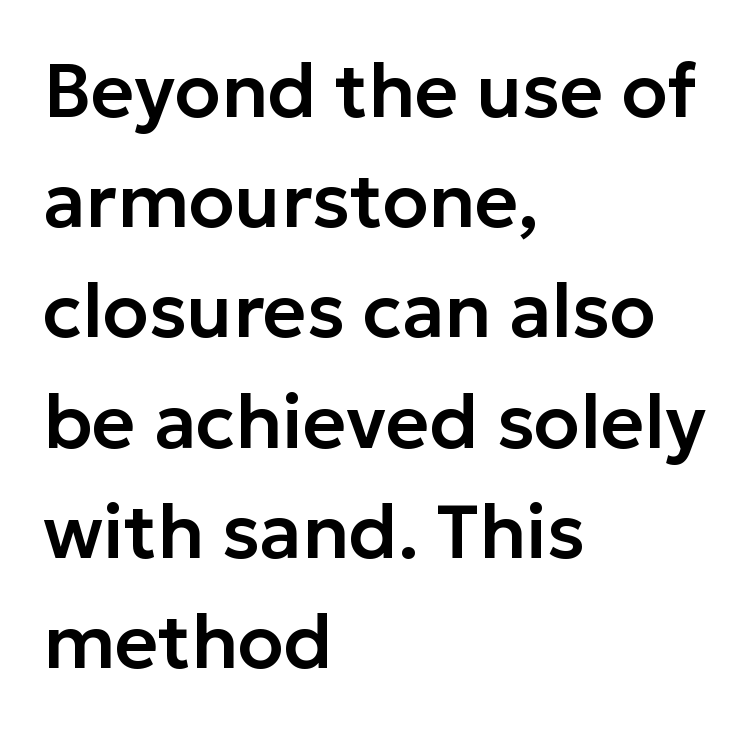
Q: Is the text italic (slanted)? A: No, it is upright.
Q: Is the typeface a serif or a sans-serif typeface? A: Sans-serif.
Q: Is the text underlined? A: No.
Q: How is the paragraph aligned? A: Left-aligned.
Q: Is the spacing between letters normal or unusually wide? A: Normal.
Q: Is the spacing between lines tight, normal or loose? A: Normal.
Q: Width (condensed, normal, or wide)? A: Normal.
Q: Stroke contrast? A: Low.
Q: x-height? A: Medium.
Q: Monospaced? A: No.
